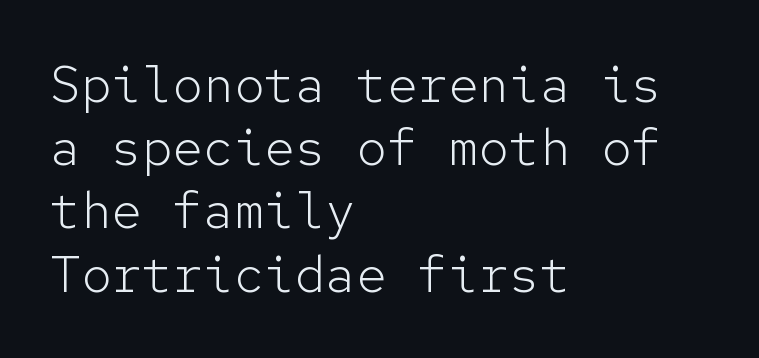
Q: Is the text bold? A: No.
Q: Is the text italic (slanted)? A: No, it is upright.
Q: Is the typeface a serif or a sans-serif typeface? A: Sans-serif.
Q: Is the text underlined? A: No.
Q: How is the paragraph aligned? A: Left-aligned.
Q: Is the spacing between letters normal or unusually wide? A: Normal.
Q: Width (condensed, normal, or wide)? A: Normal.
Q: Stroke contrast? A: Low.
Q: x-height? A: Medium.
Q: Monospaced? A: Yes.
